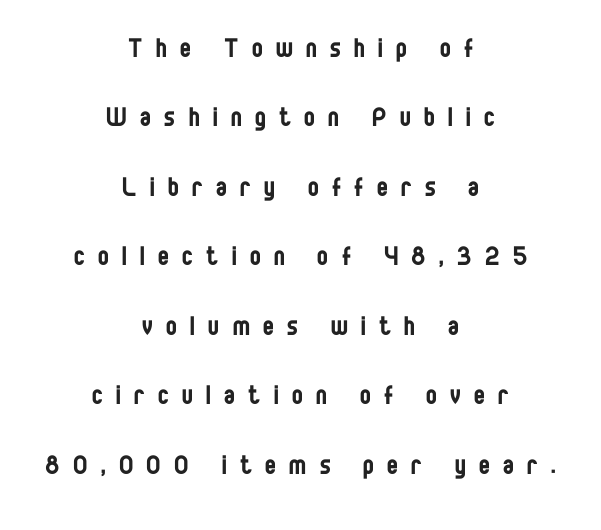
{"serif": "no", "italic": "no", "bold": "no", "weight": "regular", "width": "condensed", "stroke_contrast": "low", "x_height": "large", "monospaced": "no", "underline": "no", "align": "center", "line_spacing": "loose", "line_spacing_ratio": 2.17, "letter_spacing": "wide", "letter_spacing_em": 0.42, "glyph_px": 32}
